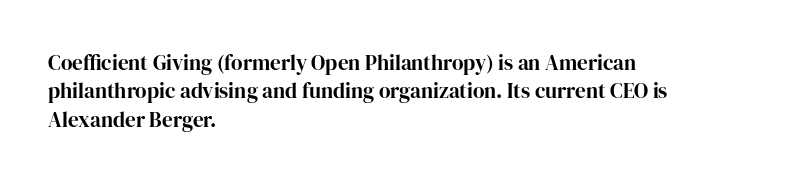
The image shows 21 px bold type, upright; set left-aligned, normal line spacing (1.35x), normal letter spacing, not underlined.
